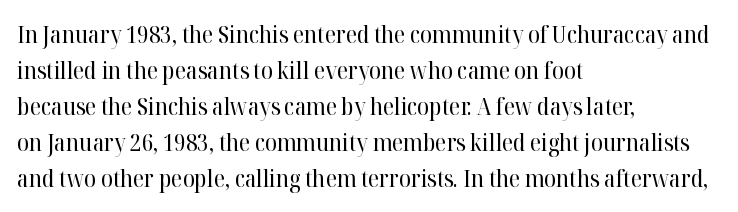
The image shows 24 px text type, upright; set left-aligned, normal line spacing (1.5x), normal letter spacing, not underlined.
